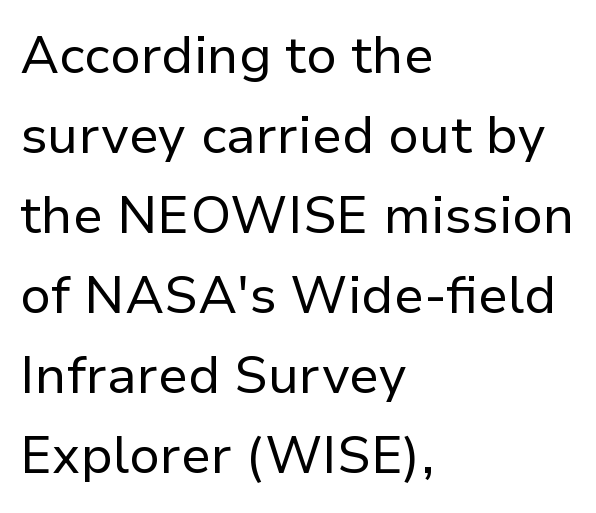
Q: Is the text bold? A: No.
Q: Is the text italic (slanted)? A: No, it is upright.
Q: Is the typeface a serif or a sans-serif typeface? A: Sans-serif.
Q: Is the text underlined? A: No.
Q: How is the paragraph aligned? A: Left-aligned.
Q: Is the spacing between letters normal or unusually wide? A: Normal.
Q: Is the spacing between lines tight, normal or loose? A: Normal.
Q: Width (condensed, normal, or wide)? A: Normal.
Q: Stroke contrast? A: Low.
Q: x-height? A: Medium.
Q: Monospaced? A: No.
